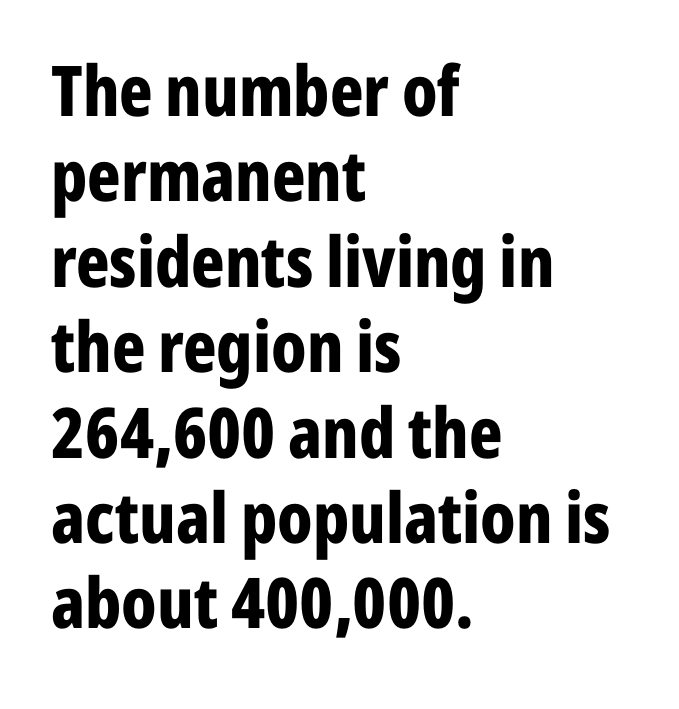
The image shows 70 px bold, condensed sans-serif type, upright; set left-aligned, line spacing 1.22x, normal letter spacing, not underlined; low stroke contrast and a medium x-height.
